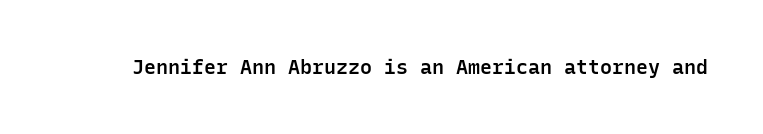
I'd describe the lettering as semibold — firm but not a full bold. The string is rendered with underlining switched off. If you drew a line through each stem, it would be perfectly vertical. Observe the ordinary spacing: letters are neighbours, not strangers.
